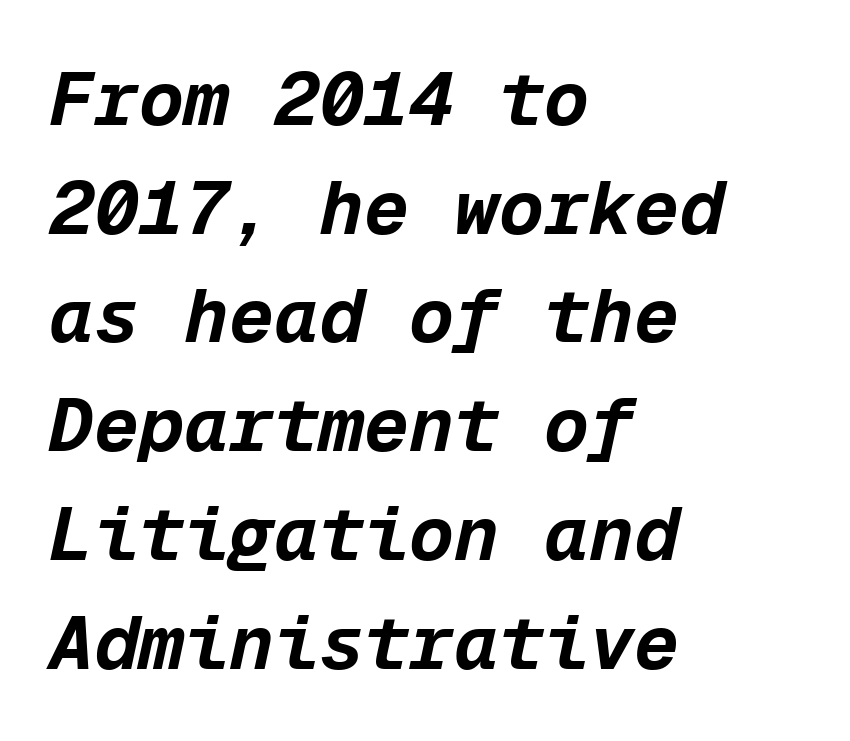
A typesetter would mark this as italic. Monospaced: the letters line up in strict vertical columns. Underlining? Definitely not there. This sample uses plain, unmodified letter spacing.
